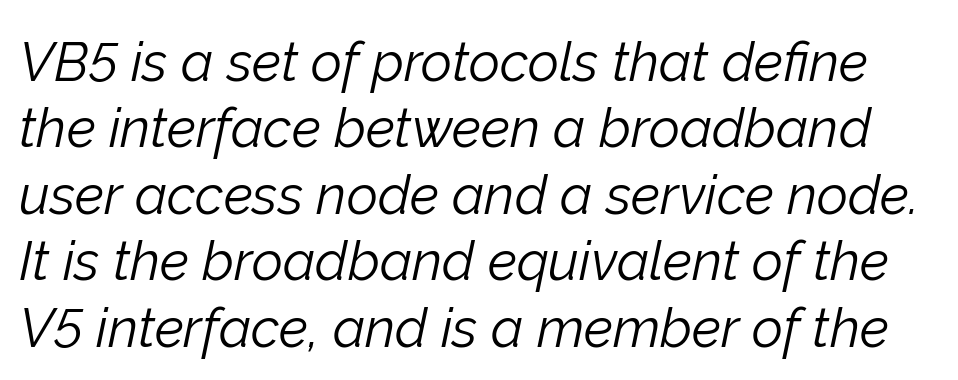
You can tell it's italic because the verticals aren't actually vertical. Is this a fixed-width face? No — the glyphs have proportional, varying widths. Lines of text with bare space underneath. Spacing between characters is what you'd get straight out of the box. The weight would be labelled regular, book, light, or lighter still.
